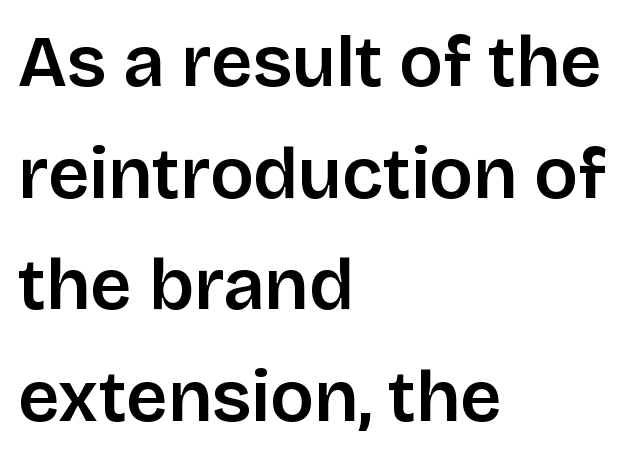
Q: Is the text bold? A: Semi-bold.
Q: Is the text italic (slanted)? A: No, it is upright.
Q: Is the typeface a serif or a sans-serif typeface? A: Sans-serif.
Q: Is the text underlined? A: No.
Q: How is the paragraph aligned? A: Left-aligned.
Q: Is the spacing between letters normal or unusually wide? A: Normal.
Q: Is the spacing between lines tight, normal or loose? A: Normal.
Q: Width (condensed, normal, or wide)? A: Normal.
Q: Stroke contrast? A: Low.
Q: x-height? A: Large.
Q: Monospaced? A: No.
